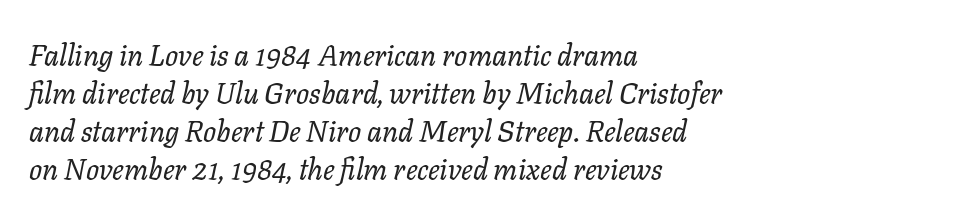
The image shows 29 px regular-weight type, italic (leaning right); set left-aligned, normal line spacing (1.31x), normal letter spacing, not underlined; low stroke contrast and a medium x-height.
